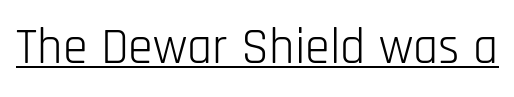
The image shows 50 px light, condensed sans-serif type, upright; set normal letter spacing, underlined; low stroke contrast and a large x-height.
